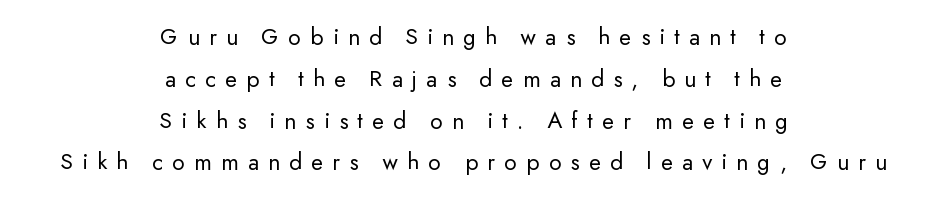
The image shows 24 px text type, upright; set centered, line spacing 1.74x, unusually wide letter spacing (+0.39 em), not underlined.
